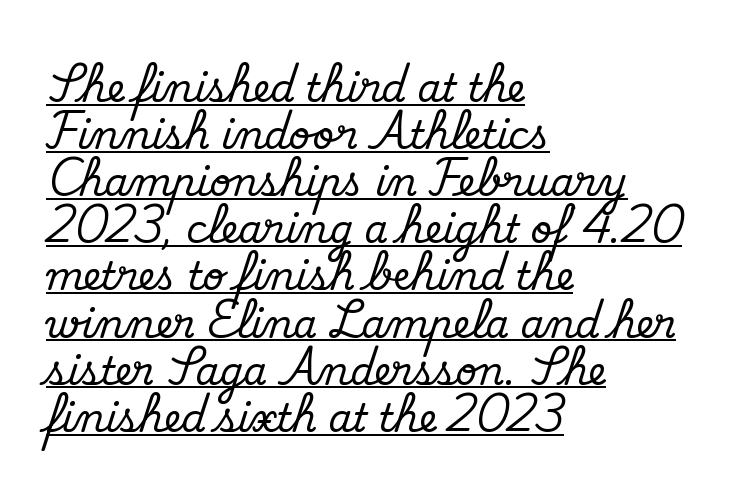
The ragged edge is on the right, which tells us the setting is flush left. Between one letter and the next there's only the usual sliver of space. Every word sits above its own underline. Letterform terminals end in serifs throughout the passage.
